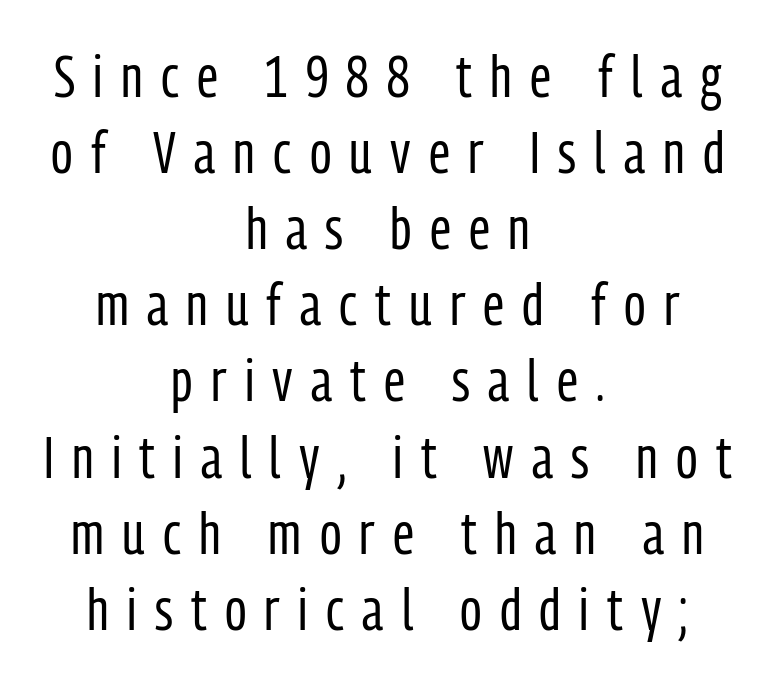
Q: Is the text bold? A: No.
Q: Is the text italic (slanted)? A: No, it is upright.
Q: Is the typeface a serif or a sans-serif typeface? A: Sans-serif.
Q: Is the text underlined? A: No.
Q: How is the paragraph aligned? A: Centered.
Q: Is the spacing between letters normal or unusually wide? A: Unusually wide.
Q: Is the spacing between lines tight, normal or loose? A: Normal.
Q: Width (condensed, normal, or wide)? A: Condensed.
Q: Stroke contrast? A: Low.
Q: x-height? A: Medium.
Q: Monospaced? A: No.
